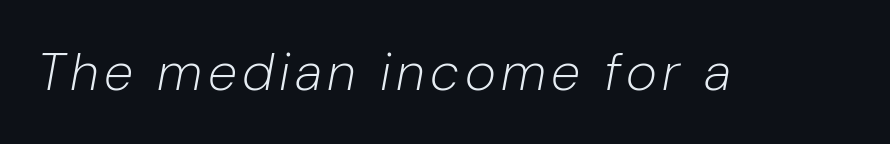
Q: Is the text bold? A: No.
Q: Is the text italic (slanted)? A: Yes, it leans right by about 10 degrees.
Q: Is the text underlined? A: No.
Q: Width (condensed, normal, or wide)? A: Normal.
Q: Stroke contrast? A: Low.
Q: x-height? A: Medium.
Q: Monospaced? A: No.
